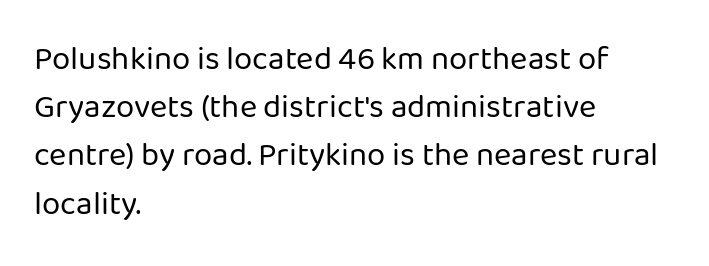
The image shows 33 px regular-weight sans-serif type, upright; set left-aligned, normal line spacing (1.46x), normal letter spacing, not underlined; low stroke contrast and a medium x-height.
